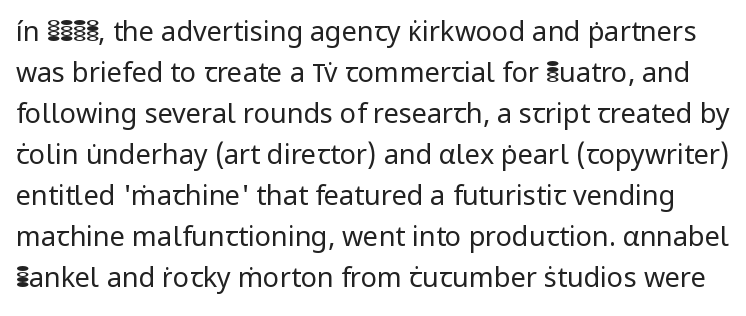
The image shows 27 px text type, upright; set normal line spacing (1.52x), normal letter spacing, not underlined.
